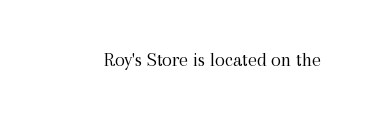
Posture: upright roman. Short note: letters normally spaced. The weight would be labelled regular, book, light, or lighter still. Lines of text with bare space underneath.
